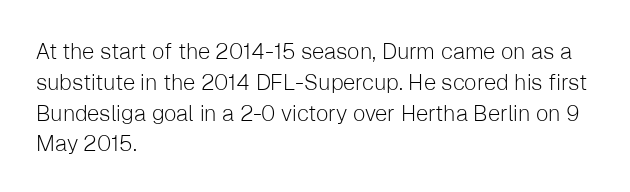
{"italic": "no", "bold": "no", "underline": "no", "align": "left", "line_spacing": "normal", "line_spacing_ratio": 1.4, "letter_spacing": "normal", "letter_spacing_em": 0.0, "glyph_px": 22}
